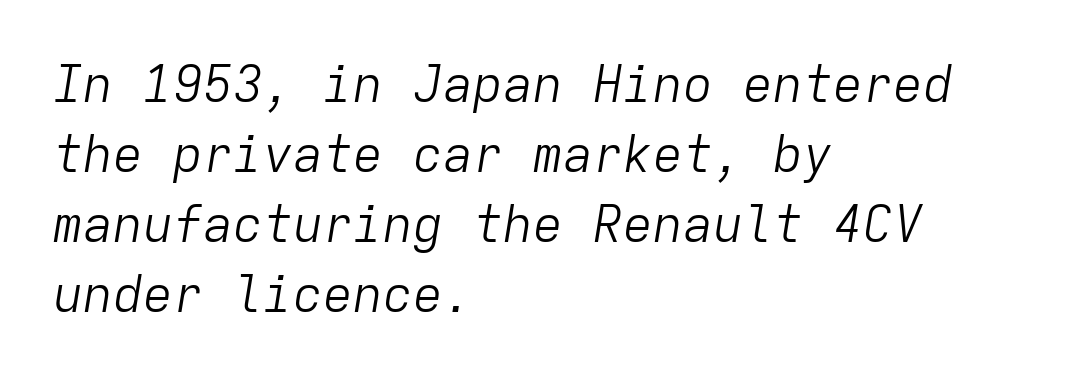
Q: Is the text bold? A: No.
Q: Is the text italic (slanted)? A: Yes, it leans right by about 9 degrees.
Q: Is the text underlined? A: No.
Q: How is the paragraph aligned? A: Left-aligned.
Q: Is the spacing between letters normal or unusually wide? A: Normal.
Q: Is the spacing between lines tight, normal or loose? A: Normal.
Q: Width (condensed, normal, or wide)? A: Normal.
Q: Stroke contrast? A: Low.
Q: x-height? A: Medium.
Q: Monospaced? A: Yes.
